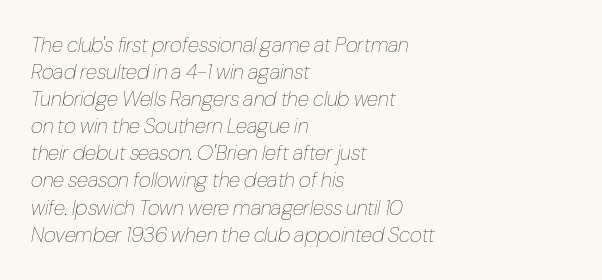
Q: Is the text bold? A: No.
Q: Is the text italic (slanted)? A: Yes, it leans right by about 10 degrees.
Q: Is the text underlined? A: No.
Q: How is the paragraph aligned? A: Left-aligned.
Q: Is the spacing between letters normal or unusually wide? A: Normal.
Q: Is the spacing between lines tight, normal or loose? A: Normal.
